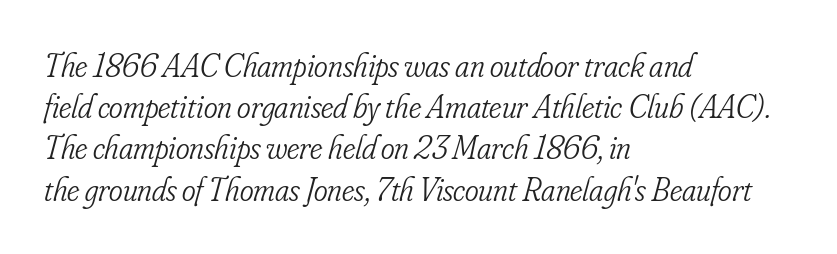
{"serif": "yes", "italic": "yes", "lean": "right", "slant_degrees": 16, "bold": "no", "weight": "light", "width": "condensed", "stroke_contrast": "low", "x_height": "small", "monospaced": "no", "underline": "no", "align": "left", "line_spacing": "normal", "line_spacing_ratio": 1.25, "letter_spacing": "normal", "letter_spacing_em": 0.0, "glyph_px": 33}
